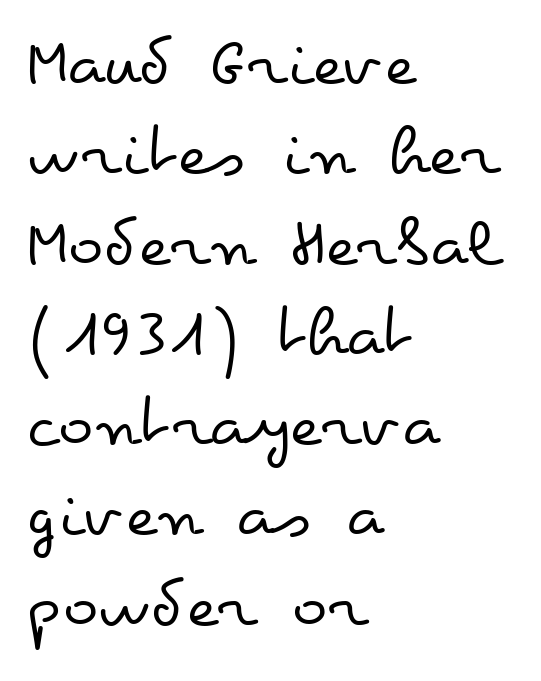
Q: Is the text bold? A: No.
Q: Is the text italic (slanted)? A: No, it is upright.
Q: Is the text underlined? A: No.
Q: How is the paragraph aligned? A: Left-aligned.
Q: Is the spacing between letters normal or unusually wide? A: Normal.
Q: Width (condensed, normal, or wide)? A: Wide.
Q: Stroke contrast? A: Low.
Q: x-height? A: Small.
Q: Monospaced? A: No.
